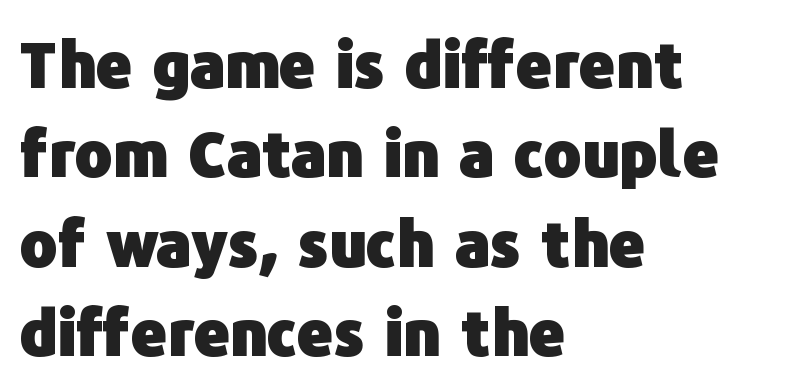
{"serif": "no", "italic": "no", "bold": "yes", "weight": "heavy", "width": "normal", "stroke_contrast": "low", "x_height": "medium", "monospaced": "no", "underline": "no", "align": "left", "line_spacing": "normal", "line_spacing_ratio": 1.42, "letter_spacing": "normal", "letter_spacing_em": 0.0, "glyph_px": 63}
